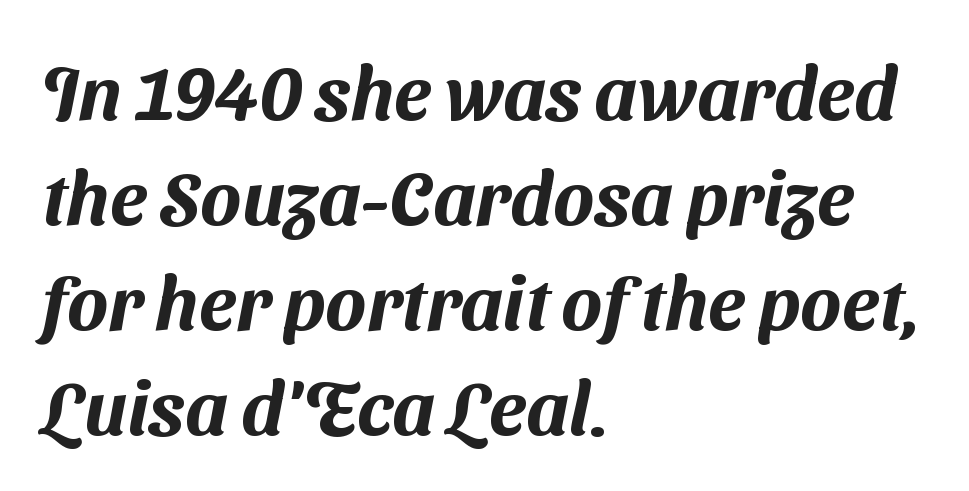
{"serif": "no", "width": "normal", "stroke_contrast": "medium", "x_height": "medium", "monospaced": "no", "underline": "no", "align": "left", "line_spacing": "normal", "line_spacing_ratio": 1.38, "letter_spacing": "normal", "letter_spacing_em": 0.0, "glyph_px": 76}
